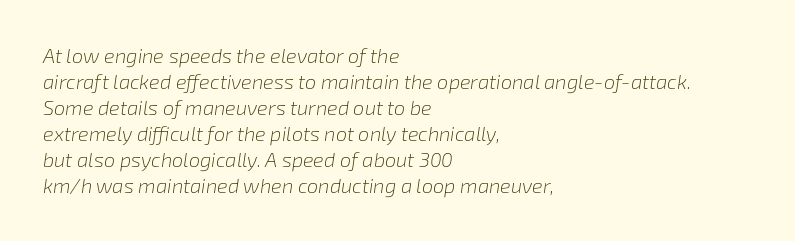
{"italic": "yes", "lean": "right", "slant_degrees": 8, "bold": "no", "underline": "no", "align": "left", "line_spacing": "normal", "line_spacing_ratio": 1.3, "letter_spacing": "normal", "letter_spacing_em": 0.0, "glyph_px": 20}
